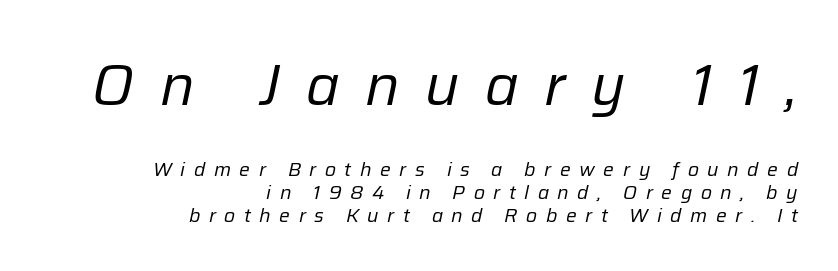
The image shows 57 px regular-weight type, italic (leaning right); set right-aligned, line spacing 1.2x, unusually wide letter spacing (+0.45 em), not underlined; the first (top) block is 3.0x larger; low stroke contrast and a medium x-height.
